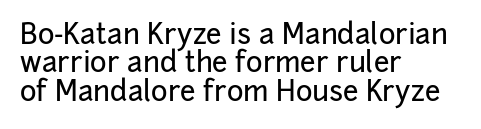
The space beneath each line is pristine and unruled. This sample has the flowing, uneven cadence of proportional lettering. Nothing sits at the stroke ends, so this counts as sans-serif. Vertically, the passage feels compressed, each row crowding the next. Observe the ordinary spacing: letters are neighbours, not strangers. Notice how the passage keeps a crisp vertical edge on the left only.
